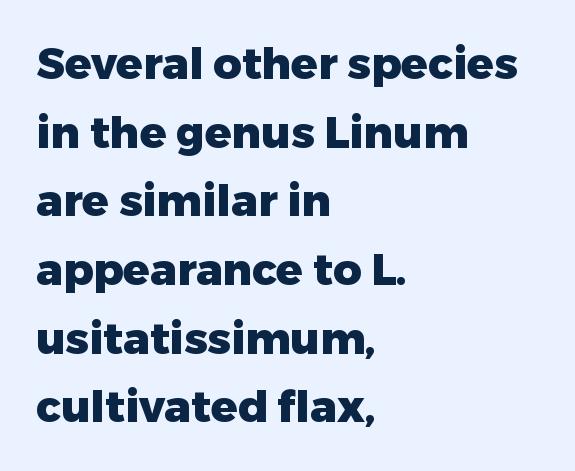
{"serif": "no", "italic": "no", "bold": "yes", "weight": "heavy", "width": "normal", "stroke_contrast": "low", "x_height": "medium", "monospaced": "no", "underline": "no", "align": "left", "line_spacing": "normal", "line_spacing_ratio": 1.56, "letter_spacing": "normal", "letter_spacing_em": 0.0, "glyph_px": 44}
